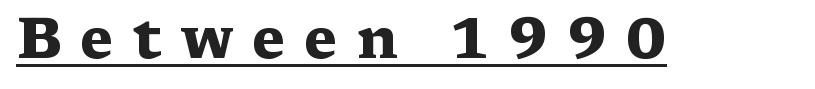
The image shows 56 px heavy, wide serif type, upright; set unusually wide letter spacing (+0.33 em), underlined; medium stroke contrast and a medium x-height.
